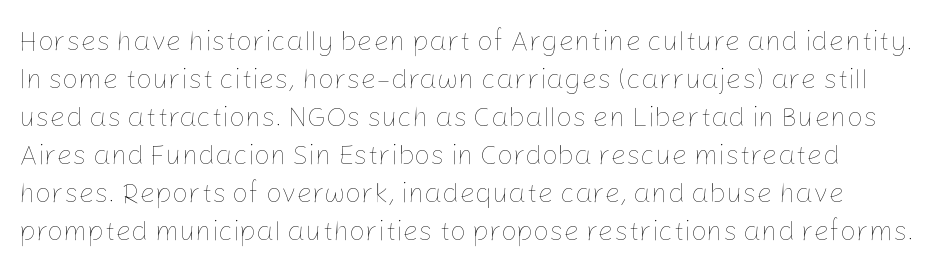
{"italic": "no", "bold": "no", "weight": "thin", "width": "normal", "stroke_contrast": "low", "x_height": "medium", "monospaced": "no", "underline": "no", "line_spacing": "normal", "line_spacing_ratio": 1.36, "letter_spacing": "normal", "letter_spacing_em": 0.0, "glyph_px": 28}
